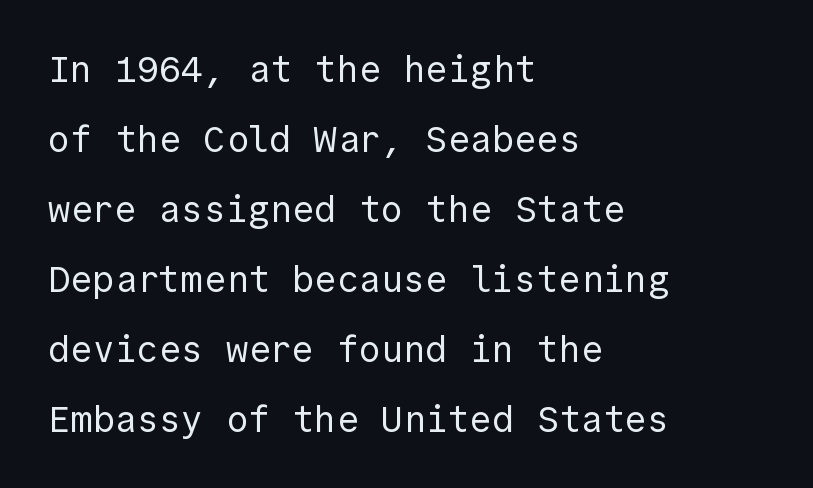
Compared with typical body copy, the letter spacing here is the same. The strokes carry an ordinary text weight at most. The glyphs in this specimen are sans serif. Posture: vertical. The text block is weighted toward the left margin, trailing off unevenly rightward. Only glyphs here, with clear space below each row.
